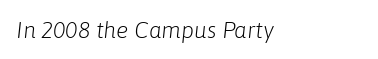
The image shows 23 px text type, italic (leaning right); set left-aligned, normal letter spacing, not underlined.
